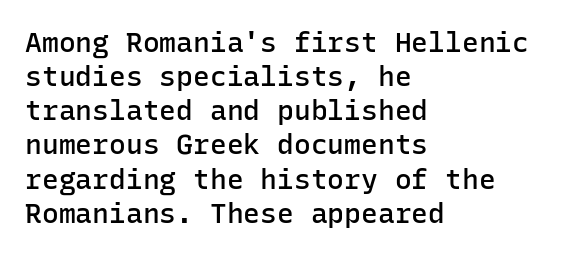
The image shows 28 px semibold sans-serif type, upright, monospaced; set left-aligned, line spacing 1.22x, normal letter spacing, not underlined; low stroke contrast and a medium x-height.
